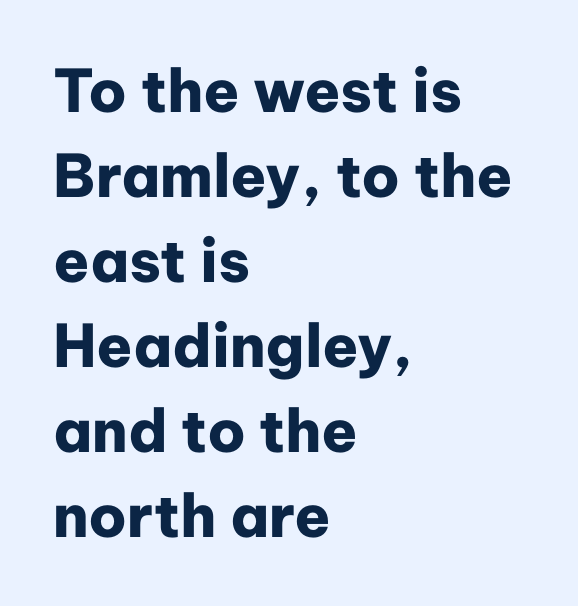
The image shows 59 px heavy sans-serif type, upright; set left-aligned, normal line spacing (1.44x), normal letter spacing, not underlined; low stroke contrast and a medium x-height.
